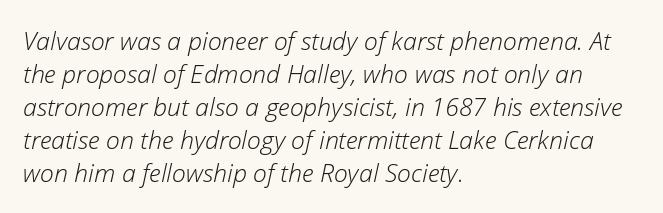
The image shows 25 px text type, italic (leaning right); set left-aligned, normal line spacing (1.32x), normal letter spacing, not underlined.
